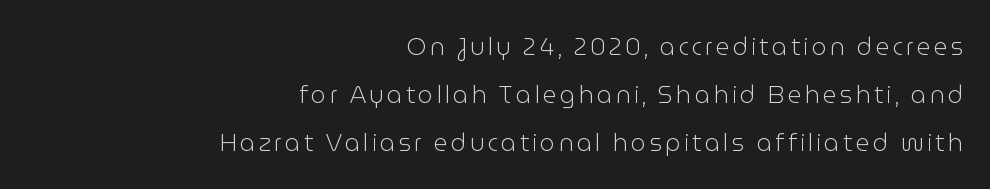
The image shows 24 px text type, upright; set right-aligned, loose line spacing (2.0x), not underlined.
